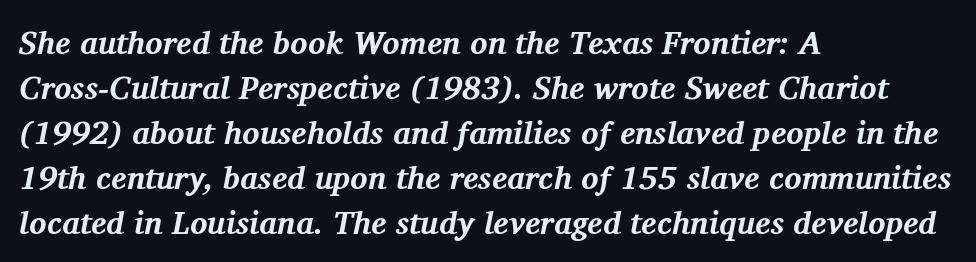
Notice how thick the strokes are: this is what a full bold looks like. Font category for this specimen: serif. The passage shown leans; its letterforms are oblique. Glyph-to-glyph distance matches everyday printed text. The rendering anchors every line to the left-hand side. Beneath every word, the page is bare.
